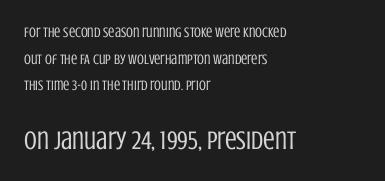
{"italic": "no", "bold": "no", "underline": "no", "align": "left", "line_spacing": "loose", "line_spacing_ratio": 1.91, "letter_spacing": "normal", "letter_spacing_em": 0.0, "larger_block": "second", "size_ratio": 1.86, "glyph_px": 26}
